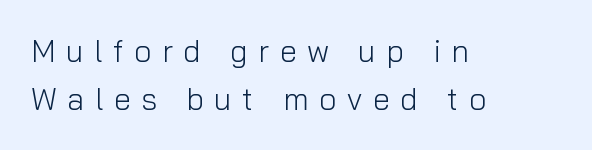
{"serif": "no", "italic": "no", "bold": "no", "weight": "light", "width": "normal", "stroke_contrast": "low", "x_height": "medium", "monospaced": "no", "underline": "no", "align": "left", "line_spacing": "normal", "line_spacing_ratio": 1.55, "letter_spacing": "wide", "letter_spacing_em": 0.34, "glyph_px": 31}
